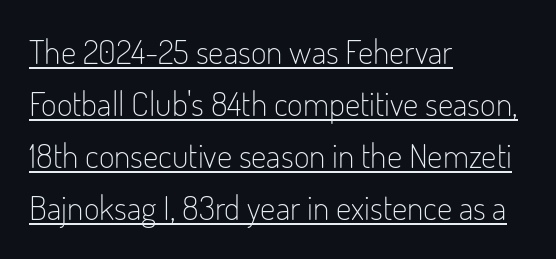
Caption: multi-line text, flush left, ragged right. Does extra space separate the letters? No, they use regular spacing. Students, observe the line beneath the letters — that is underlining. These lines are rendered in a variable-pitch font. One glance says typical: line gaps are just what's usual.
